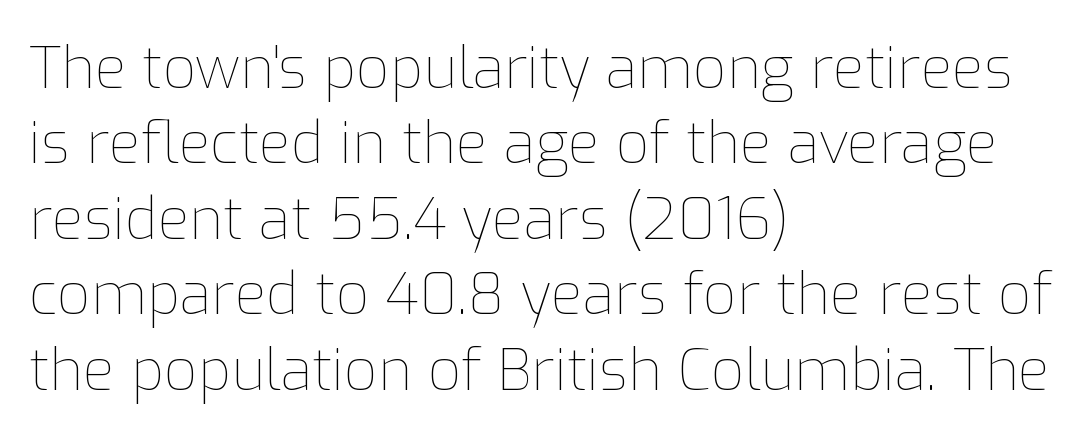
Q: Is the text bold? A: No.
Q: Is the text italic (slanted)? A: No, it is upright.
Q: Is the text underlined? A: No.
Q: How is the paragraph aligned? A: Left-aligned.
Q: Is the spacing between letters normal or unusually wide? A: Normal.
Q: Is the spacing between lines tight, normal or loose? A: Normal.
Q: Width (condensed, normal, or wide)? A: Normal.
Q: Stroke contrast? A: Low.
Q: x-height? A: Medium.
Q: Monospaced? A: No.
